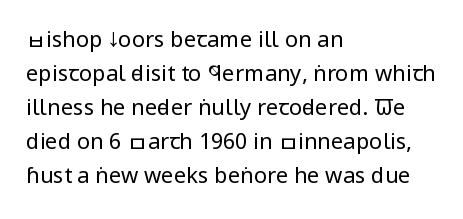
The image shows 22 px text type, upright; set left-aligned, normal line spacing (1.55x), normal letter spacing, not underlined.
